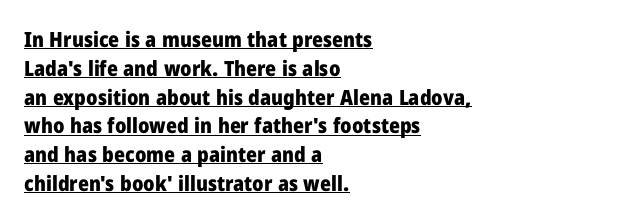
Does the leading feel generous? No, just average. The face used here has the dense, thick strokes of a bold. The rendering keeps characters at their native spacing. Characters remain perfectly vertical along every line. The passage is arranged the way most books set body copy — flush left.
